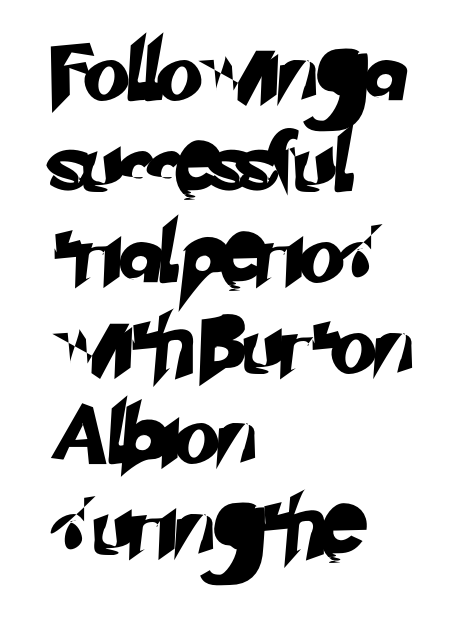
{"serif": "no", "width": "normal", "stroke_contrast": "low", "x_height": "small", "monospaced": "no", "underline": "no", "align": "left", "line_spacing": "normal", "line_spacing_ratio": 1.54, "letter_spacing": "normal", "letter_spacing_em": 0.0, "glyph_px": 59}
